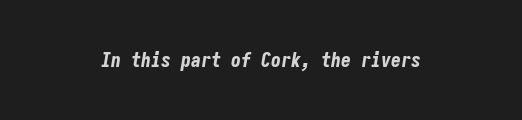
The image shows 20 px bold type, italic (leaning right); set centered, normal letter spacing, not underlined.
